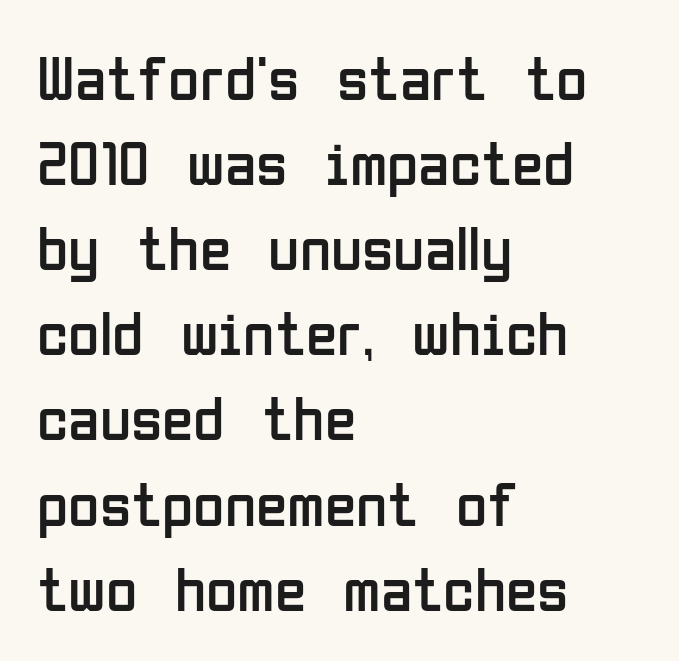
The image shows 64 px regular-weight, condensed sans-serif type, upright; set left-aligned, normal line spacing (1.33x), normal letter spacing, not underlined; low stroke contrast and a medium x-height.
